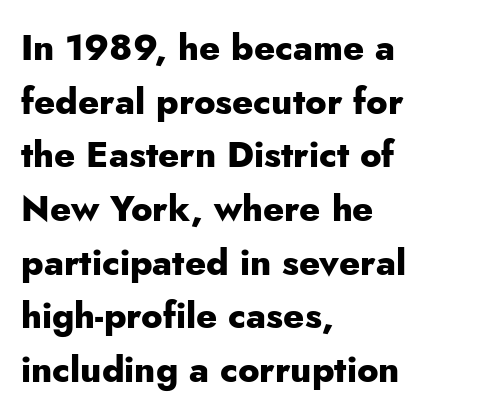
The image shows 36 px heavy sans-serif type, upright; set left-aligned, normal line spacing (1.49x), normal letter spacing, not underlined; low stroke contrast and a small x-height.
